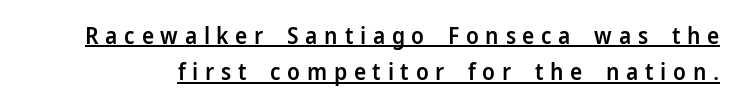
The image shows 23 px text type, upright; set normal line spacing (1.58x), unusually wide letter spacing (+0.29 em), underlined.
